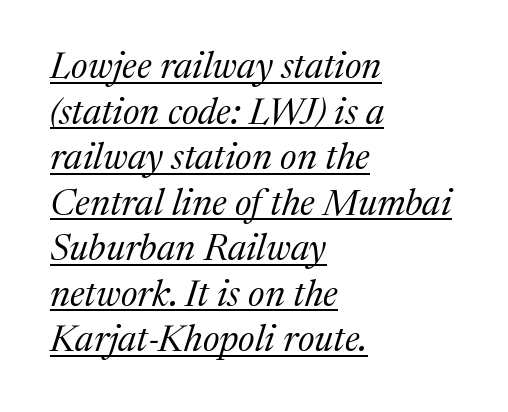
Q: Is the text bold? A: No.
Q: Is the text italic (slanted)? A: Yes, it leans right by about 17 degrees.
Q: Is the typeface a serif or a sans-serif typeface? A: Serif.
Q: Is the text underlined? A: Yes.
Q: How is the paragraph aligned? A: Left-aligned.
Q: Is the spacing between letters normal or unusually wide? A: Normal.
Q: Width (condensed, normal, or wide)? A: Normal.
Q: Stroke contrast? A: Medium.
Q: x-height? A: Medium.
Q: Monospaced? A: No.
